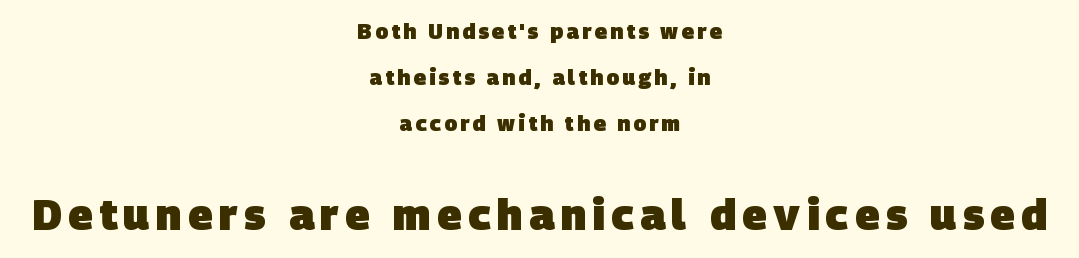
The image shows 42 px heavy sans-serif type; set centered, loose line spacing (2.18x), not underlined; the second (bottom) block is 2.0x larger; low stroke contrast and a large x-height.
